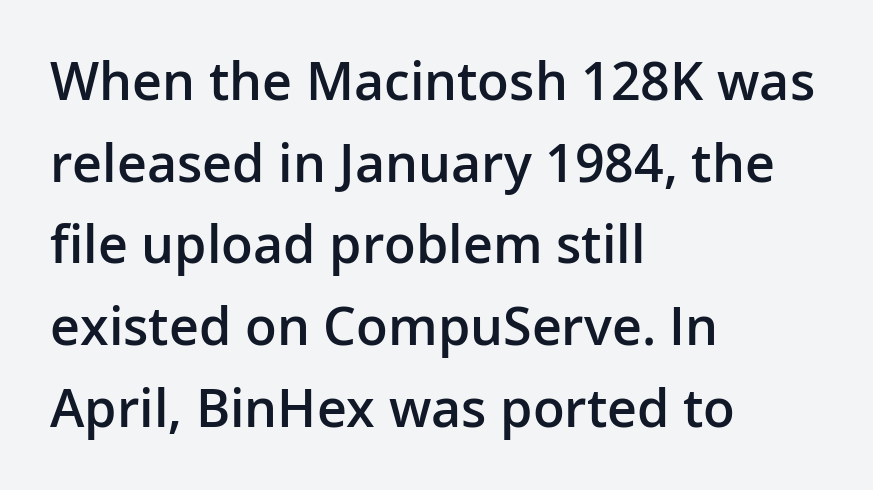
The image shows 52 px semibold sans-serif type, upright; set left-aligned, normal line spacing (1.57x), normal letter spacing, not underlined; low stroke contrast and a medium x-height.
